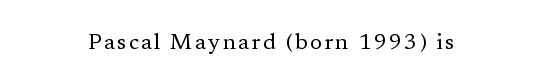
Q: Is the text bold? A: No.
Q: Is the text italic (slanted)? A: No, it is upright.
Q: Is the text underlined? A: No.
Q: How is the paragraph aligned? A: Centered.
